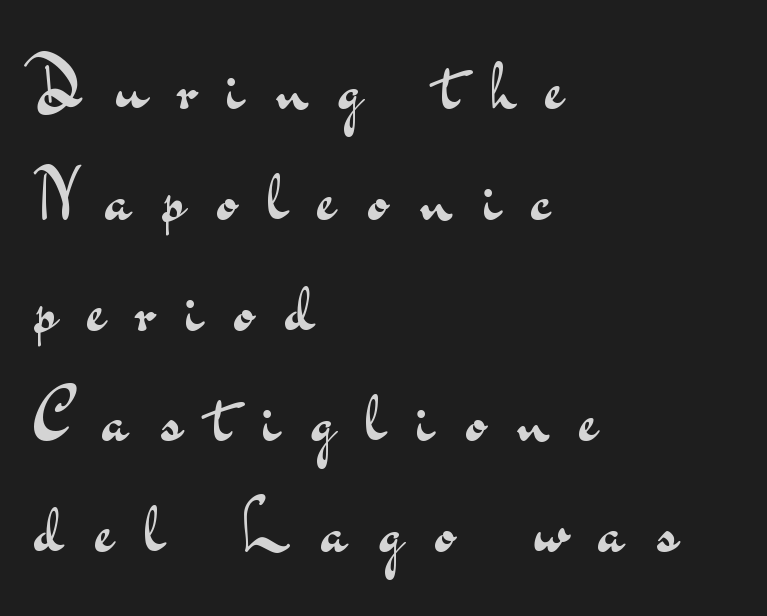
{"serif": "no", "bold": "no", "weight": "regular", "width": "wide", "stroke_contrast": "medium", "x_height": "small", "monospaced": "no", "underline": "no", "align": "left", "line_spacing": "normal", "line_spacing_ratio": 1.56, "letter_spacing": "wide", "letter_spacing_em": 0.45, "glyph_px": 71}
